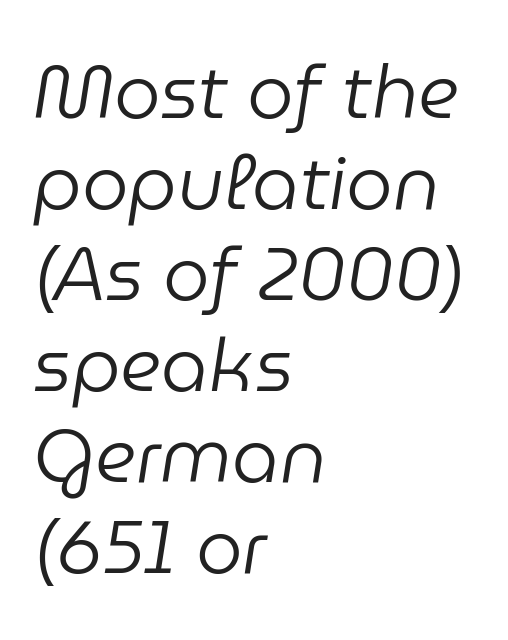
{"italic": "yes", "lean": "right", "slant_degrees": 9, "bold": "no", "weight": "regular", "width": "normal", "stroke_contrast": "low", "x_height": "medium", "monospaced": "no", "underline": "no", "align": "left", "line_spacing_ratio": 1.23, "letter_spacing": "normal", "letter_spacing_em": 0.0, "glyph_px": 74}
